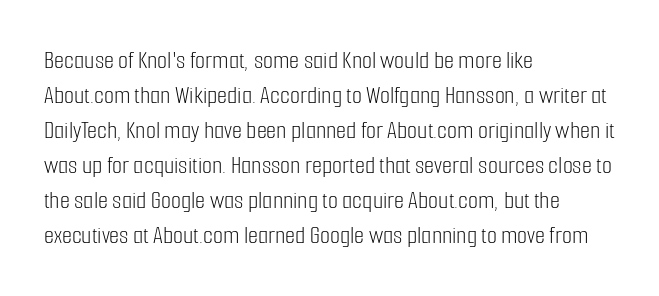
{"italic": "no", "bold": "no", "underline": "no", "align": "left", "line_spacing": "normal", "line_spacing_ratio": 1.35, "letter_spacing": "normal", "letter_spacing_em": 0.0, "glyph_px": 26}
